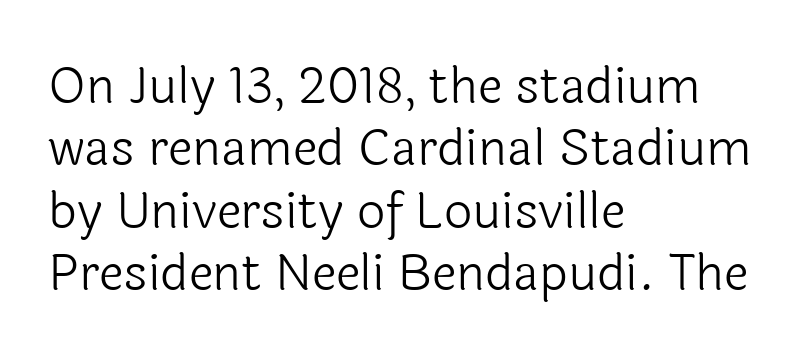
Nobody touched the tracking dial on this one. Nope, not italic — everything's standing straight. This sample uses a sans-serif face. This is not heavy type; no bold has been used. Compared with a centered layout, this one pins lines to the left instead.
